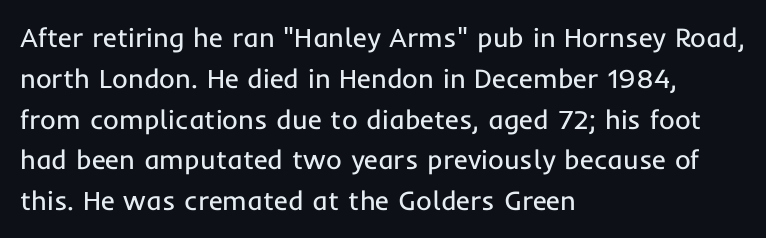
The image shows 27 px text type, upright; set left-aligned, normal line spacing (1.51x), normal letter spacing, not underlined.
